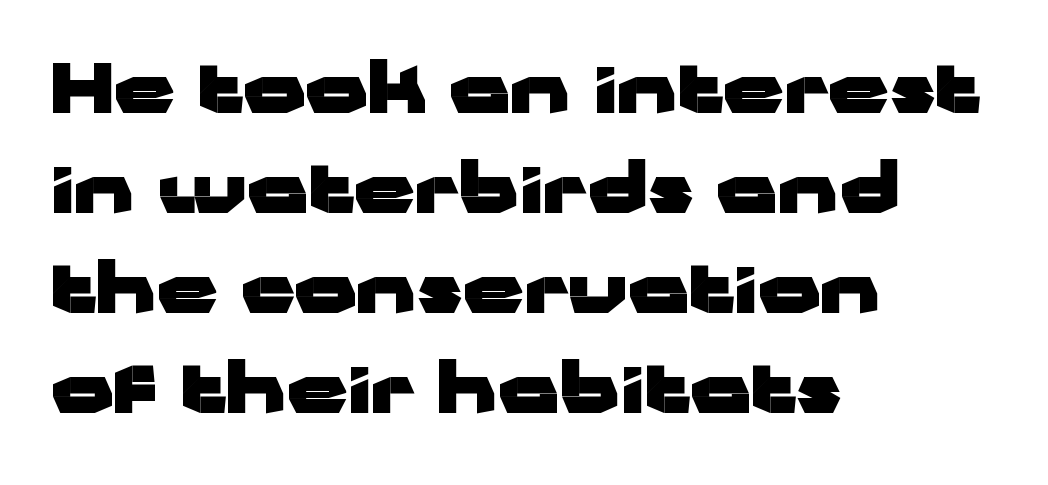
Q: Is the text bold? A: Yes.
Q: Is the text italic (slanted)? A: No, it is upright.
Q: Is the typeface a serif or a sans-serif typeface? A: Sans-serif.
Q: Is the text underlined? A: No.
Q: How is the paragraph aligned? A: Left-aligned.
Q: Is the spacing between letters normal or unusually wide? A: Normal.
Q: Is the spacing between lines tight, normal or loose? A: Normal.
Q: Width (condensed, normal, or wide)? A: Wide.
Q: Stroke contrast? A: Low.
Q: x-height? A: Medium.
Q: Monospaced? A: No.
